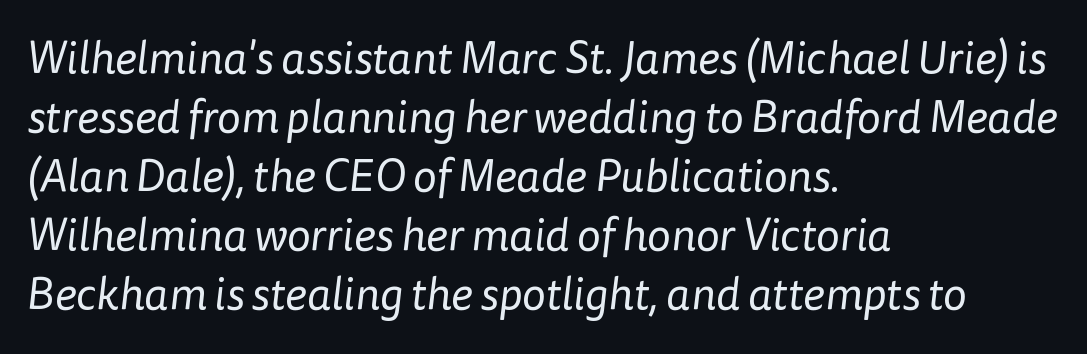
The image shows 45 px regular-weight sans-serif type; set left-aligned, normal line spacing (1.31x), normal letter spacing, not underlined; low stroke contrast and a medium x-height.
